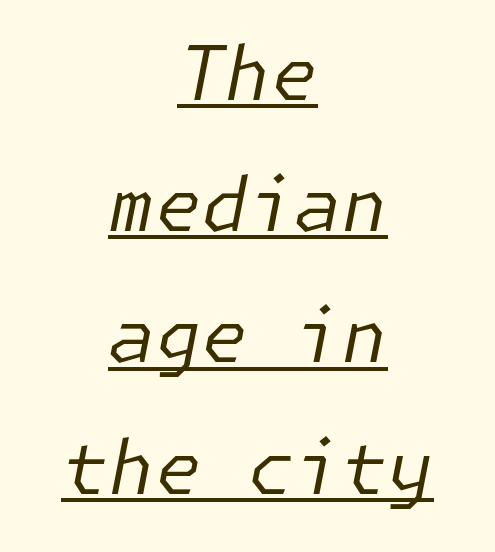
Q: Is the text bold? A: No.
Q: Is the text italic (slanted)? A: Yes, it leans right by about 11 degrees.
Q: Is the text underlined? A: Yes.
Q: How is the paragraph aligned? A: Centered.
Q: Is the spacing between letters normal or unusually wide? A: Normal.
Q: Width (condensed, normal, or wide)? A: Normal.
Q: Stroke contrast? A: Low.
Q: x-height? A: Medium.
